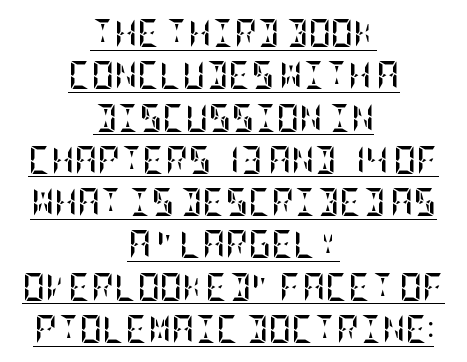
Decoration check: the copy is underlined. Compared with typical paragraphs, the rows here are spaced about the same. The rendering uses a bold face; every stroke is thick and dark. Each line is balanced around a shared central axis. Nothing unusual about the tracking: characters are spaced as the font intends.
